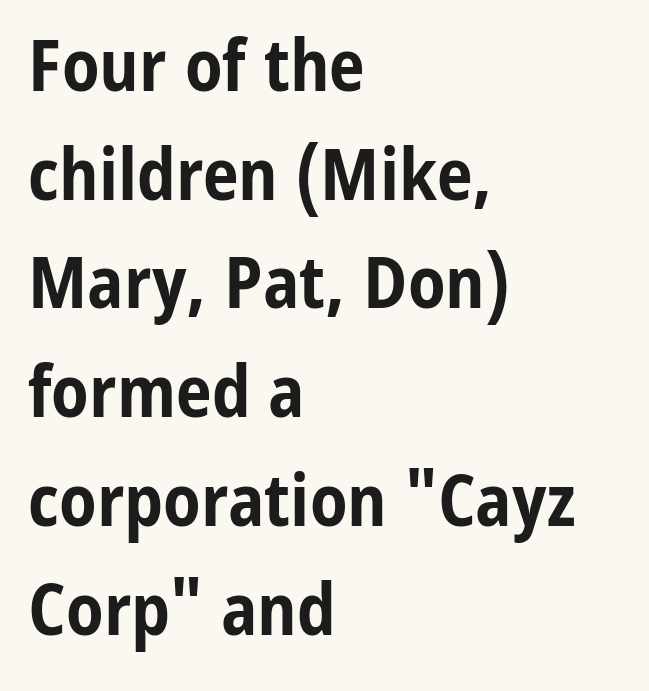
The strokes are fattened all the way to bold. Which margin do the lines hug? The left one — the right edge is uneven. If you drew a line through each stem, it would be perfectly vertical. This sample has the flowing, uneven cadence of proportional lettering.
